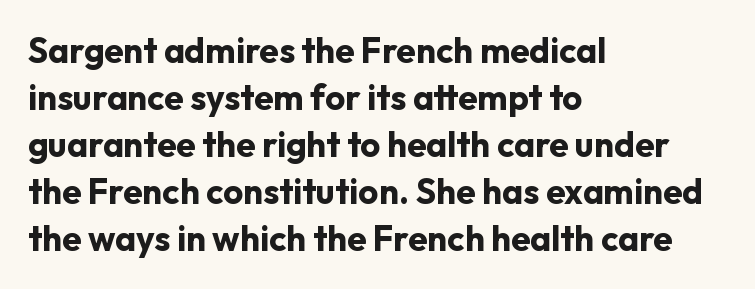
The image shows 35 px bold sans-serif type, upright; set left-aligned, normal line spacing (1.34x), normal letter spacing, not underlined; low stroke contrast and a medium x-height.
